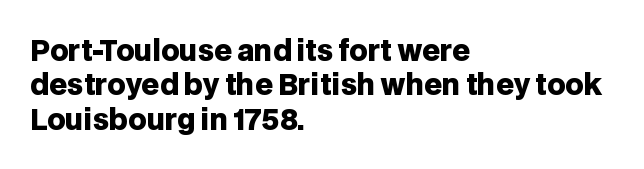
{"serif": "no", "italic": "no", "bold": "yes", "weight": "heavy", "width": "normal", "stroke_contrast": "low", "x_height": "large", "monospaced": "no", "underline": "no", "align": "left", "line_spacing_ratio": 1.23, "letter_spacing": "normal", "letter_spacing_em": 0.0, "glyph_px": 28}
